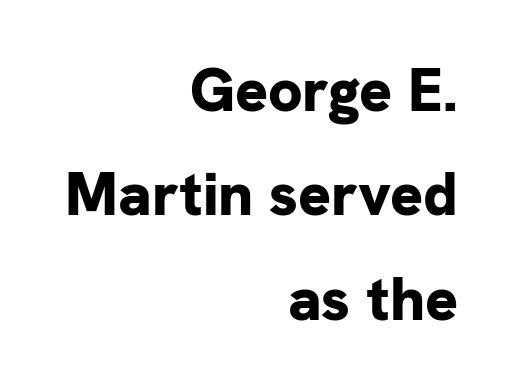
{"serif": "no", "italic": "no", "bold": "yes", "weight": "bold", "width": "normal", "stroke_contrast": "low", "x_height": "medium", "monospaced": "no", "underline": "no", "align": "right", "line_spacing_ratio": 1.71, "letter_spacing": "normal", "letter_spacing_em": 0.0, "glyph_px": 61}
